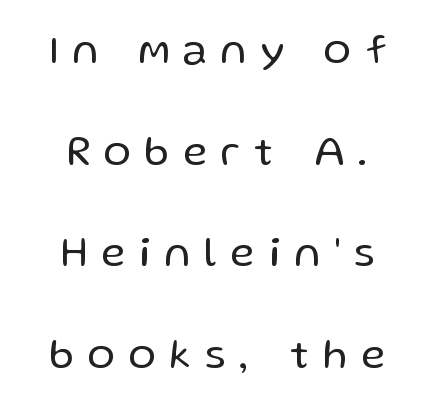
The specimen omits any rule beneath the text block's lines. The gaps between neighbouring characters are conspicuously large. This sample has the flowing, uneven cadence of proportional lettering. These lines were composed using upright roman letters.
